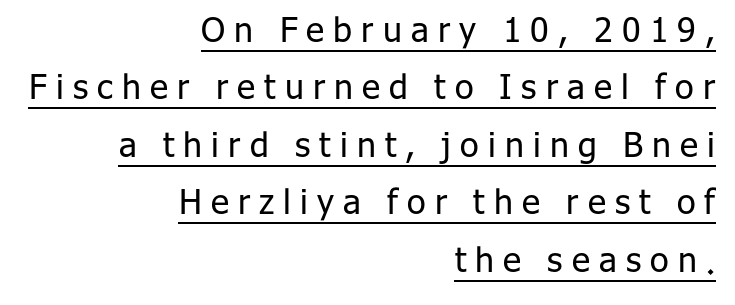
Q: Is the text bold? A: No.
Q: Is the text italic (slanted)? A: No, it is upright.
Q: Is the typeface a serif or a sans-serif typeface? A: Sans-serif.
Q: Is the text underlined? A: Yes.
Q: How is the paragraph aligned? A: Right-aligned.
Q: Is the spacing between letters normal or unusually wide? A: Unusually wide.
Q: Is the spacing between lines tight, normal or loose? A: Normal.
Q: Width (condensed, normal, or wide)? A: Normal.
Q: Stroke contrast? A: Low.
Q: x-height? A: Medium.
Q: Monospaced? A: No.
